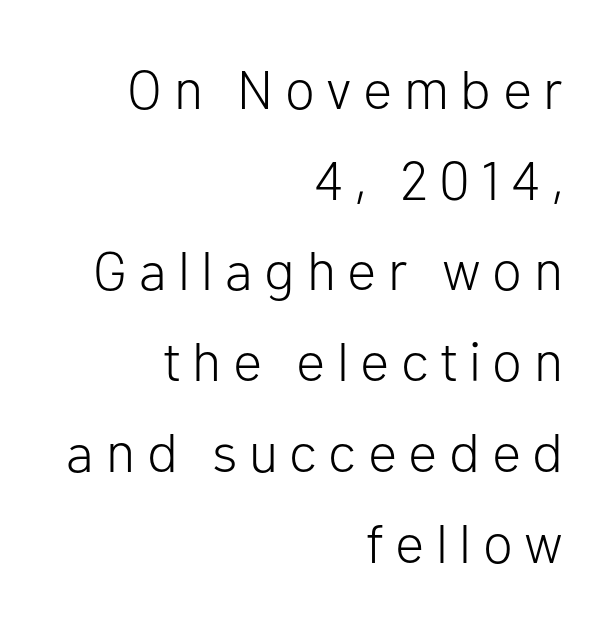
The image shows 55 px light sans-serif type, upright; set right-aligned, normal line spacing (1.65x), unusually wide letter spacing (+0.21 em), not underlined; low stroke contrast and a medium x-height.
